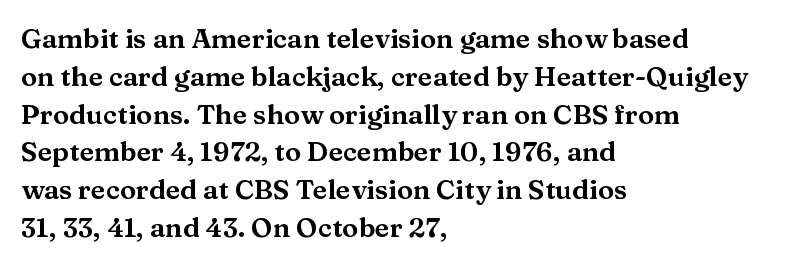
Q: Is the text italic (slanted)? A: No, it is upright.
Q: Is the text underlined? A: No.
Q: How is the paragraph aligned? A: Left-aligned.
Q: Is the spacing between letters normal or unusually wide? A: Normal.
Q: Is the spacing between lines tight, normal or loose? A: Normal.
